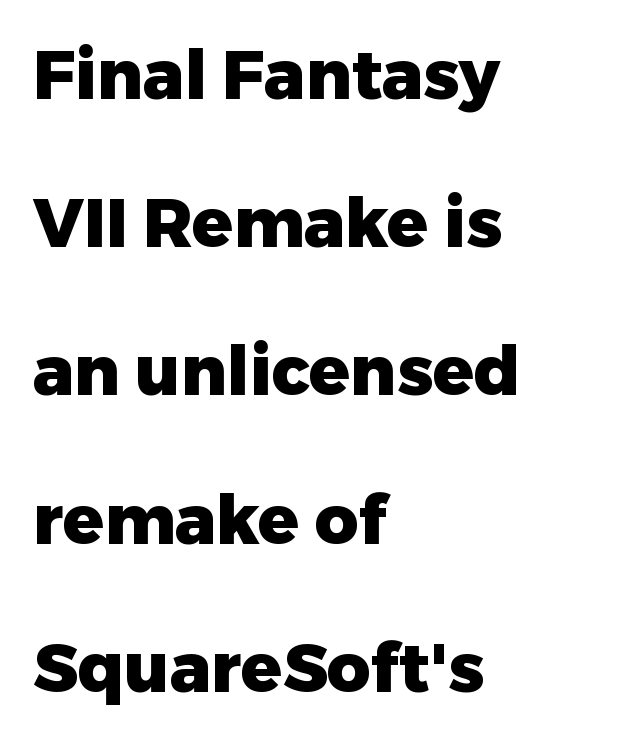
Q: Is the text bold? A: Yes.
Q: Is the text italic (slanted)? A: No, it is upright.
Q: Is the typeface a serif or a sans-serif typeface? A: Sans-serif.
Q: Is the text underlined? A: No.
Q: How is the paragraph aligned? A: Left-aligned.
Q: Is the spacing between letters normal or unusually wide? A: Normal.
Q: Is the spacing between lines tight, normal or loose? A: Loose.
Q: Width (condensed, normal, or wide)? A: Normal.
Q: Stroke contrast? A: Low.
Q: x-height? A: Medium.
Q: Monospaced? A: No.
